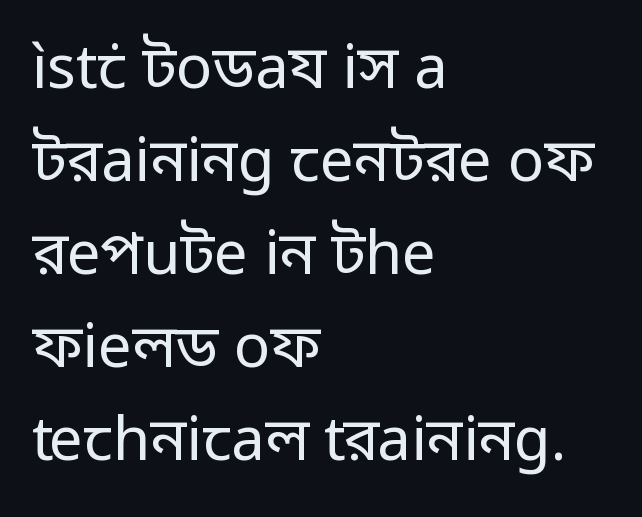
{"serif": "no", "italic": "no", "bold": "no", "weight": "regular", "width": "normal", "stroke_contrast": "low", "x_height": "medium", "monospaced": "no", "underline": "no", "align": "left", "line_spacing": "normal", "line_spacing_ratio": 1.55, "letter_spacing": "normal", "letter_spacing_em": 0.0, "glyph_px": 60}
